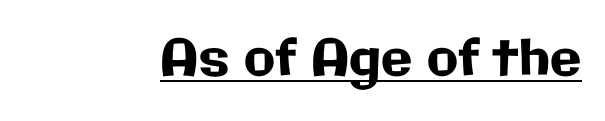
These lines are composed in type without serifs. Ordinary non-slanted type is in use. This sample has the flowing, uneven cadence of proportional lettering. Words appear dense and cohesive because spacing is normal. Students, observe the line beneath the letters — that is underlining.
